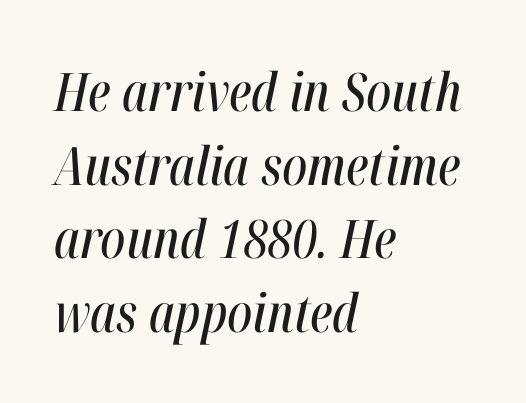
The image shows 53 px condensed type, italic (leaning right); set left-aligned, normal line spacing (1.39x), normal letter spacing, not underlined; high stroke contrast and a medium x-height.
